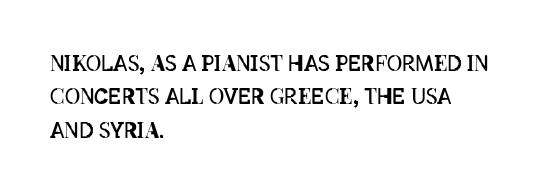
How would I describe the line gaps? Plain and ordinary. Weight: in the light-to-regular range. The type is set solid horizontally, with unmodified tracking. The lines are quadded left.
